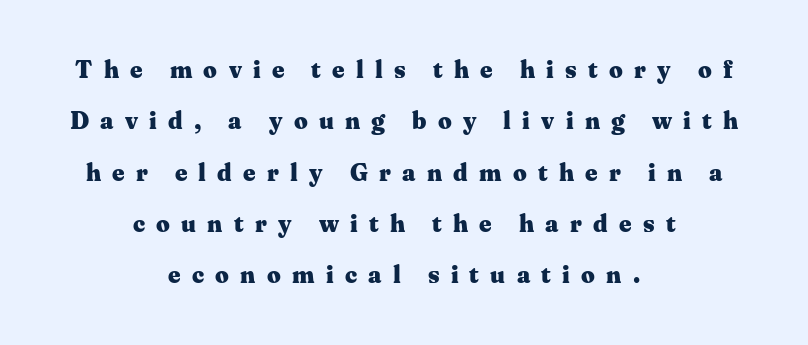
The image shows 24 px bold type, upright; set centered, loose line spacing (2.14x), unusually wide letter spacing (+0.47 em), not underlined.
